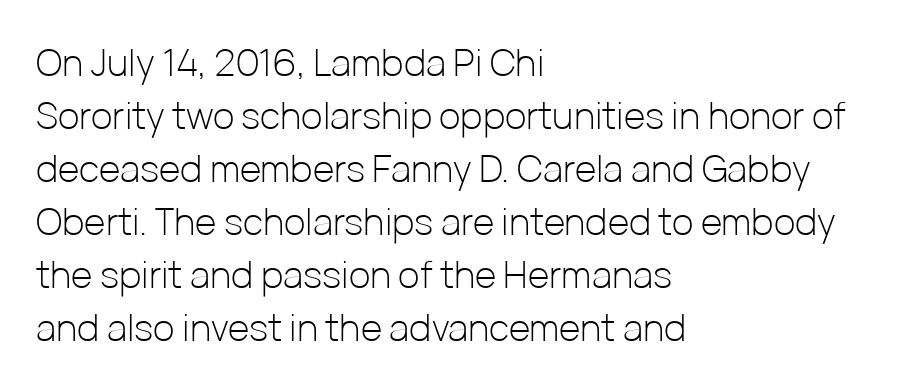
{"serif": "no", "italic": "no", "bold": "no", "weight": "light", "width": "normal", "stroke_contrast": "low", "x_height": "medium", "monospaced": "no", "underline": "no", "align": "left", "line_spacing": "normal", "line_spacing_ratio": 1.43, "letter_spacing": "normal", "letter_spacing_em": 0.0, "glyph_px": 37}
